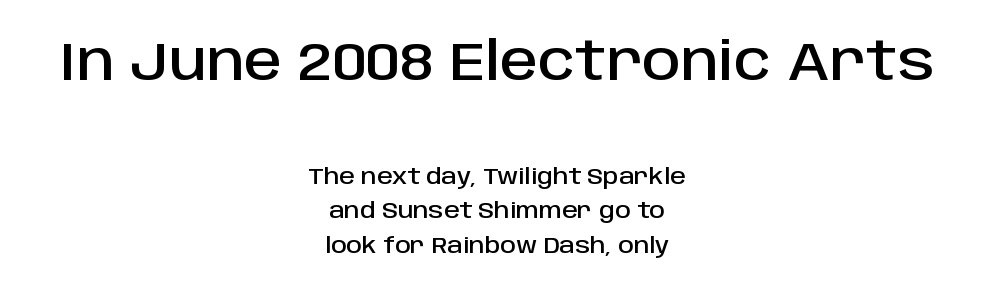
Letters rest on an invisible, unmarked baseline. Vertical spacing — default. In terms of letterform style, serifs are entirely absent. A typesetter would call this zero additional tracking. Compared with a flush-left layout, this one balances lines on the center instead.
